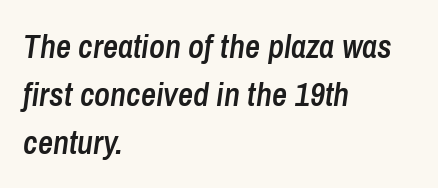
{"italic": "yes", "lean": "right", "slant_degrees": 8, "bold": "semi", "weight": "semibold", "width": "condensed", "stroke_contrast": "low", "x_height": "medium", "monospaced": "no", "underline": "no", "align": "left", "line_spacing": "normal", "line_spacing_ratio": 1.45, "letter_spacing": "normal", "letter_spacing_em": 0.0, "glyph_px": 33}
